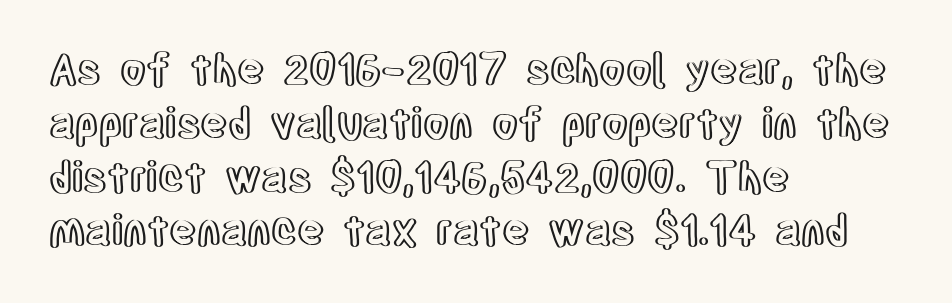
Q: Is the text italic (slanted)? A: No, it is upright.
Q: Is the text underlined? A: No.
Q: How is the paragraph aligned? A: Left-aligned.
Q: Is the spacing between letters normal or unusually wide? A: Normal.
Q: Is the spacing between lines tight, normal or loose? A: Normal.
Q: Width (condensed, normal, or wide)? A: Condensed.
Q: x-height? A: Large.
Q: Monospaced? A: No.
